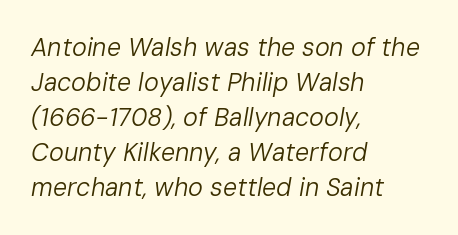
The image shows 25 px text type, italic (leaning right); set left-aligned, normal line spacing (1.4x), normal letter spacing, not underlined.
